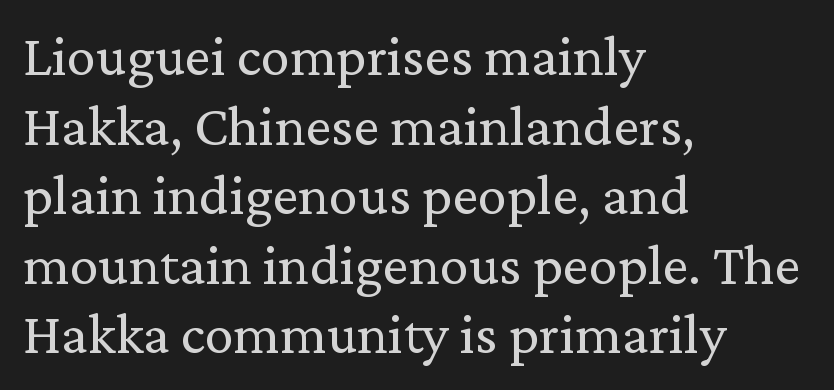
Q: Is the text bold? A: No.
Q: Is the text italic (slanted)? A: No, it is upright.
Q: Is the typeface a serif or a sans-serif typeface? A: Serif.
Q: Is the text underlined? A: No.
Q: How is the paragraph aligned? A: Left-aligned.
Q: Is the spacing between letters normal or unusually wide? A: Normal.
Q: Width (condensed, normal, or wide)? A: Normal.
Q: Stroke contrast? A: Medium.
Q: x-height? A: Medium.
Q: Monospaced? A: No.
